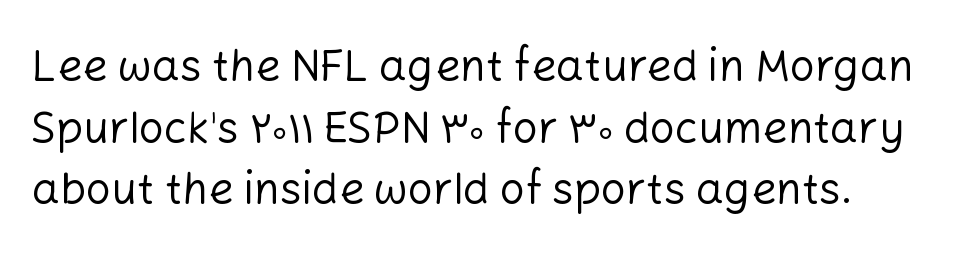
The line texture is even and compact thanks to regular tracking. Ink coverage per letter is moderate at most. This sample keeps an unexceptional amount of space between lines. Type style note: lacks serifs. Line beginnings align vertically; line endings do not.
